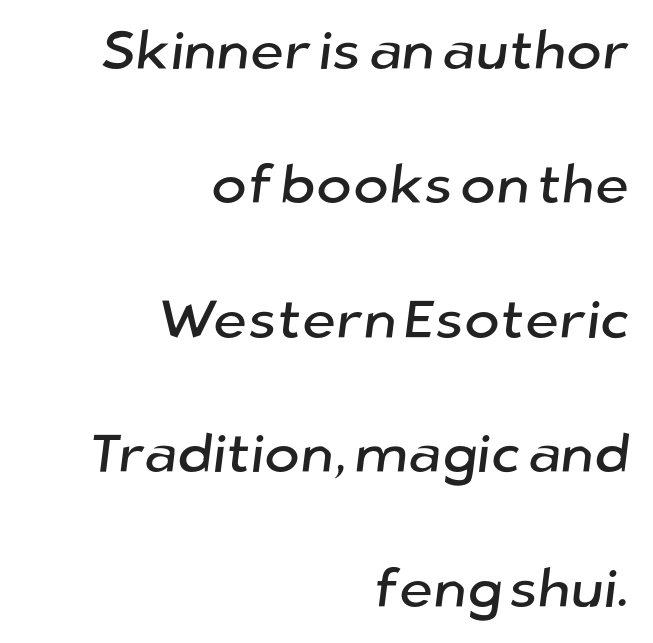
Here the glyphs are tracked normally, forming tight word shapes. Notice how the passage keeps a crisp vertical edge on the right only. Unlike a traditional serif, this face leaves its strokes unadorned. The specimen omits any rule beneath the text block's lines.
